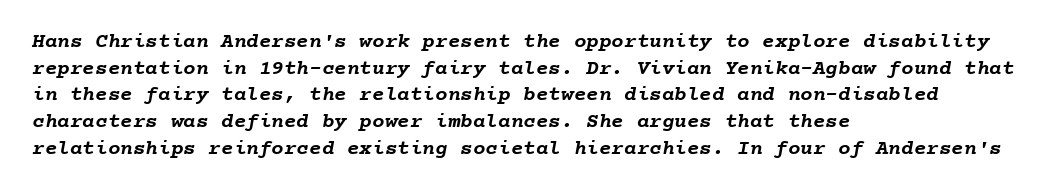
{"bold": "yes", "underline": "no", "align": "left", "line_spacing": "normal", "line_spacing_ratio": 1.27, "letter_spacing": "normal", "letter_spacing_em": 0.0, "glyph_px": 21}
